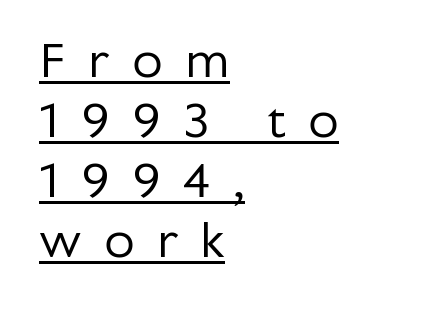
{"serif": "no", "italic": "no", "bold": "no", "weight": "regular", "width": "normal", "stroke_contrast": "low", "x_height": "medium", "monospaced": "no", "underline": "yes", "align": "left", "line_spacing_ratio": 1.2, "letter_spacing": "wide", "letter_spacing_em": 0.44, "glyph_px": 50}
